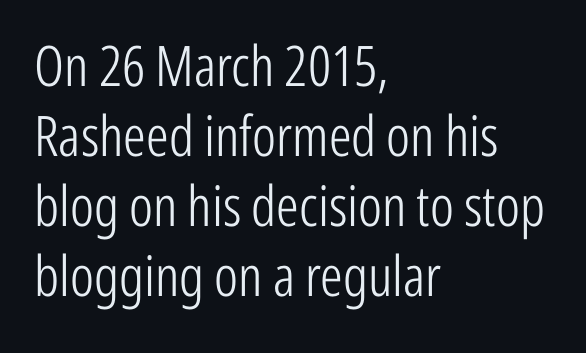
The image shows 56 px light, condensed sans-serif type, upright; set left-aligned, normal line spacing (1.25x), normal letter spacing, not underlined; low stroke contrast and a medium x-height.
